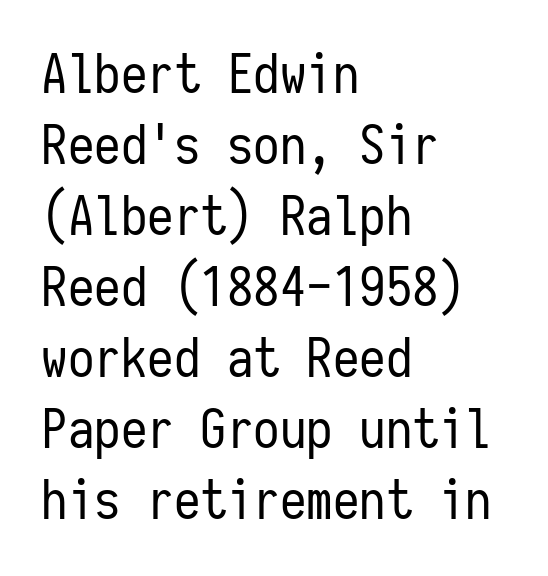
Q: Is the text bold? A: No.
Q: Is the text italic (slanted)? A: No, it is upright.
Q: Is the typeface a serif or a sans-serif typeface? A: Sans-serif.
Q: Is the text underlined? A: No.
Q: How is the paragraph aligned? A: Left-aligned.
Q: Is the spacing between letters normal or unusually wide? A: Normal.
Q: Is the spacing between lines tight, normal or loose? A: Normal.
Q: Width (condensed, normal, or wide)? A: Condensed.
Q: Stroke contrast? A: Low.
Q: x-height? A: Medium.
Q: Monospaced? A: Yes.
